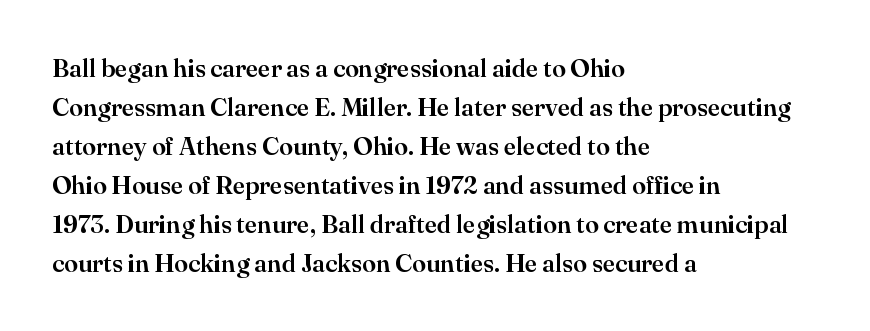
The image shows 25 px text type, upright; set left-aligned, normal line spacing (1.56x), normal letter spacing, not underlined.
